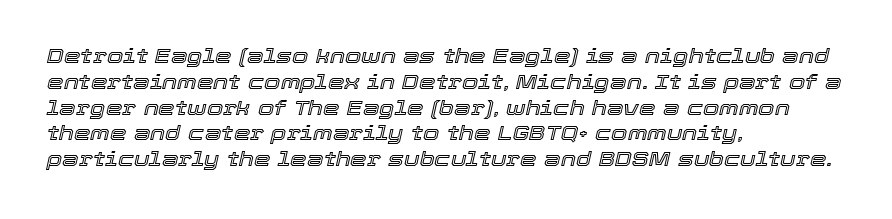
Q: Is the text italic (slanted)? A: Yes, it leans right by about 12 degrees.
Q: Is the text underlined? A: No.
Q: How is the paragraph aligned? A: Left-aligned.
Q: Is the spacing between letters normal or unusually wide? A: Normal.
